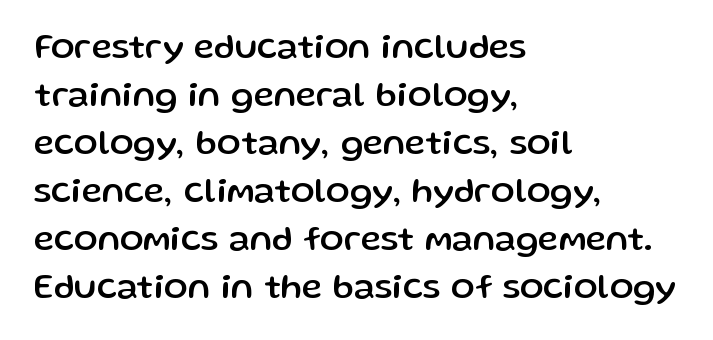
When letters stand straight like this, we call the style roman or upright. The leading is moderate, giving the passage an even texture. A typesetter would call this proportional, since set widths differ per character. Check where the strokes stop: nothing finishes them off — pure sans. The letterforms sit shoulder to shoulder at normal distance. The specimen omits any rule beneath the text block's lines.
